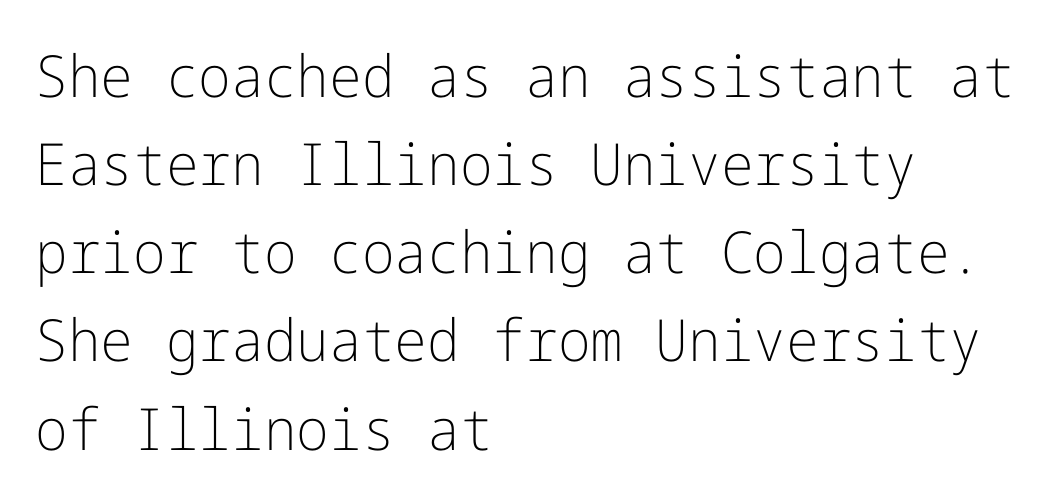
{"serif": "no", "italic": "no", "bold": "no", "weight": "light", "width": "normal", "stroke_contrast": "low", "x_height": "medium", "underline": "no", "align": "left", "line_spacing": "normal", "line_spacing_ratio": 1.52, "letter_spacing": "normal", "letter_spacing_em": 0.0, "glyph_px": 58}
